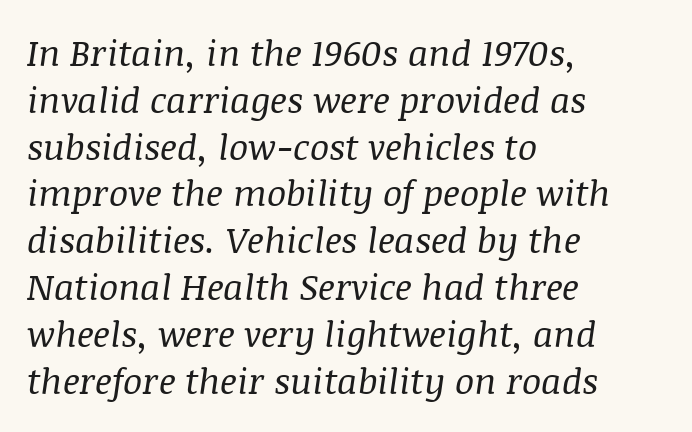
Q: Is the text bold? A: No.
Q: Is the text italic (slanted)? A: Yes, it leans right by about 8 degrees.
Q: Is the typeface a serif or a sans-serif typeface? A: Serif.
Q: Is the text underlined? A: No.
Q: How is the paragraph aligned? A: Left-aligned.
Q: Is the spacing between letters normal or unusually wide? A: Normal.
Q: Is the spacing between lines tight, normal or loose? A: Normal.
Q: Width (condensed, normal, or wide)? A: Normal.
Q: Stroke contrast? A: Medium.
Q: x-height? A: Large.
Q: Monospaced? A: No.
